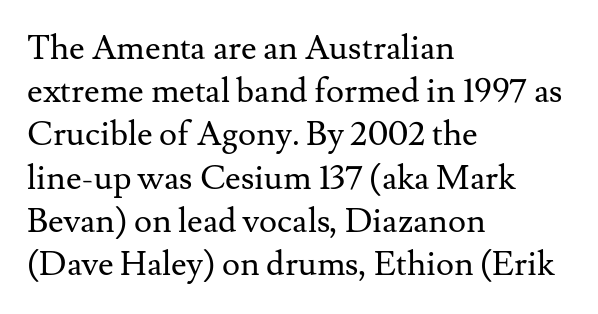
The image shows 34 px regular-weight serif type, upright; set left-aligned, normal line spacing (1.27x), normal letter spacing, not underlined; medium stroke contrast and a small x-height.
